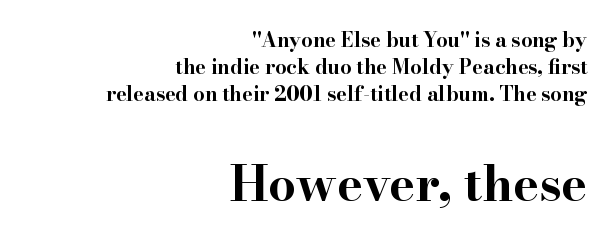
The image shows 49 px bold, wide serif type, upright; set right-aligned, normal line spacing (1.36x), normal letter spacing, not underlined; the second (bottom) block is 2.45x larger; high stroke contrast and a small x-height.
